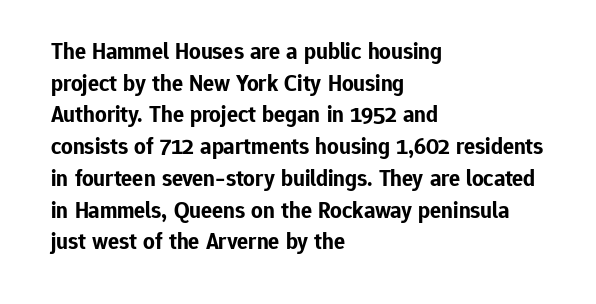
Q: Is the text bold? A: Yes.
Q: Is the text italic (slanted)? A: No, it is upright.
Q: Is the text underlined? A: No.
Q: How is the paragraph aligned? A: Left-aligned.
Q: Is the spacing between letters normal or unusually wide? A: Normal.
Q: Is the spacing between lines tight, normal or loose? A: Normal.
